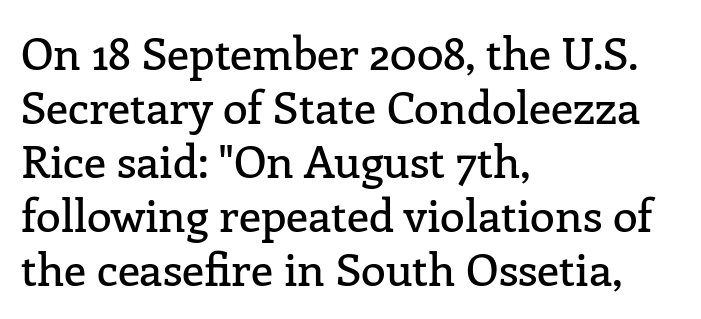
Q: Is the text italic (slanted)? A: No, it is upright.
Q: Is the typeface a serif or a sans-serif typeface? A: Serif.
Q: Is the text underlined? A: No.
Q: How is the paragraph aligned? A: Left-aligned.
Q: Is the spacing between letters normal or unusually wide? A: Normal.
Q: Width (condensed, normal, or wide)? A: Normal.
Q: Stroke contrast? A: Low.
Q: x-height? A: Medium.
Q: Monospaced? A: No.
